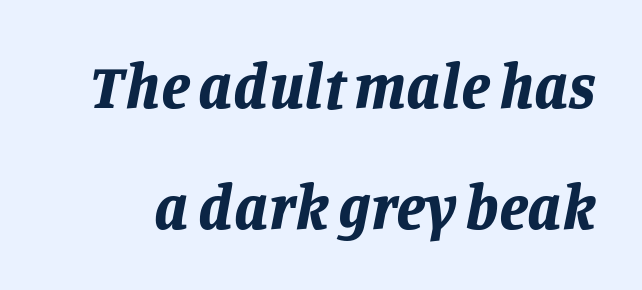
Q: Is the text bold? A: Yes.
Q: Is the text italic (slanted)? A: Yes, it leans right by about 11 degrees.
Q: Is the text underlined? A: No.
Q: Is the spacing between letters normal or unusually wide? A: Normal.
Q: Is the spacing between lines tight, normal or loose? A: Loose.
Q: Width (condensed, normal, or wide)? A: Normal.
Q: Stroke contrast? A: Low.
Q: x-height? A: Large.
Q: Monospaced? A: No.
